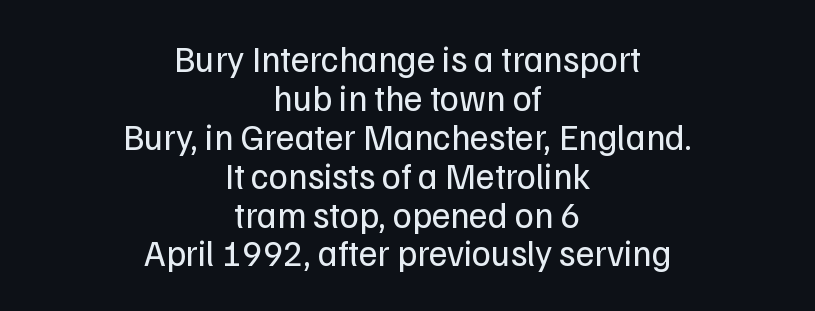
The leading is snug, giving the passage a crowded texture. Teacher's note: observe the equal gaps on both sides — that is centered alignment. Beneath every word, the page is bare. Proportional: the letters do not fall into vertical columns. The weight would be labelled regular, book, light, or lighter still. This rendering employs a face without finishing strokes, i.e., a sans-serif.
